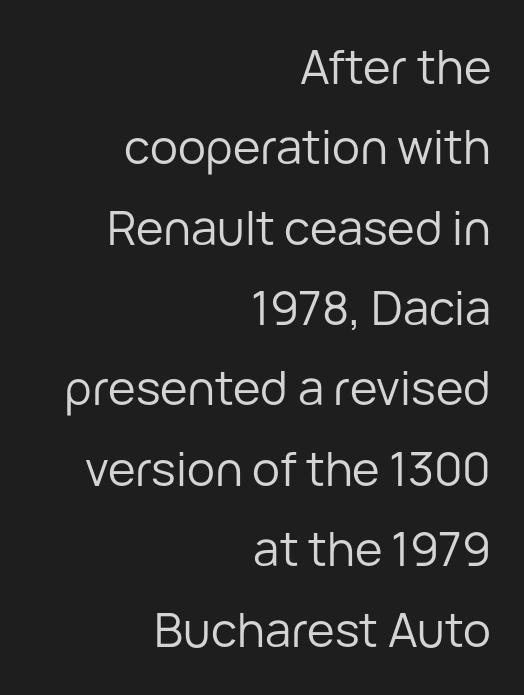
The image shows 47 px regular-weight sans-serif type, upright; set right-aligned, line spacing 1.71x, normal letter spacing, not underlined; low stroke contrast and a medium x-height.
